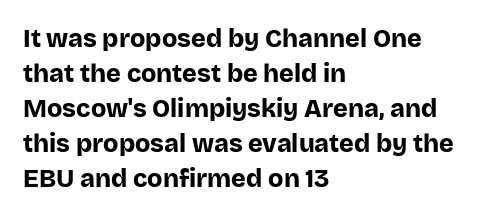
Nope, not italic — everything's standing straight. Regular leading. Teacher's note: observe the even left margin — that is flush-left alignment. The space beneath each line is pristine and unruled. Glyph-to-glyph distance matches everyday printed text.
